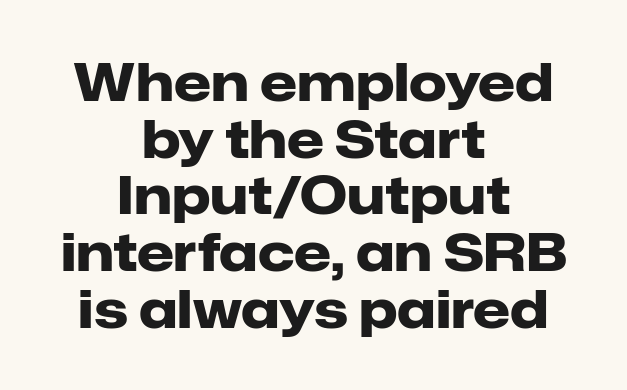
Q: Is the text bold? A: Yes.
Q: Is the text italic (slanted)? A: No, it is upright.
Q: Is the typeface a serif or a sans-serif typeface? A: Sans-serif.
Q: Is the text underlined? A: No.
Q: How is the paragraph aligned? A: Centered.
Q: Is the spacing between letters normal or unusually wide? A: Normal.
Q: Is the spacing between lines tight, normal or loose? A: Tight.
Q: Width (condensed, normal, or wide)? A: Normal.
Q: Stroke contrast? A: Low.
Q: x-height? A: Medium.
Q: Monospaced? A: No.
